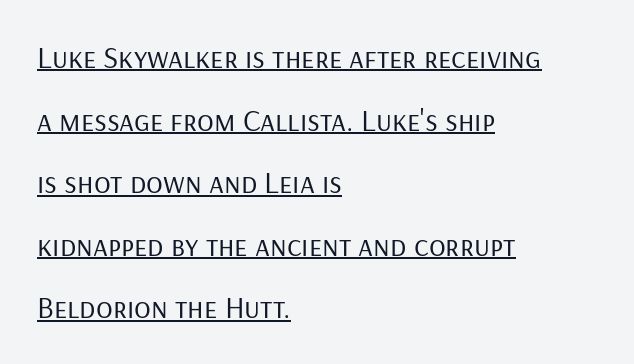
The image shows 31 px regular-weight sans-serif type, upright; set left-aligned, loose line spacing (2.02x), normal letter spacing, underlined; low stroke contrast and a medium x-height.
